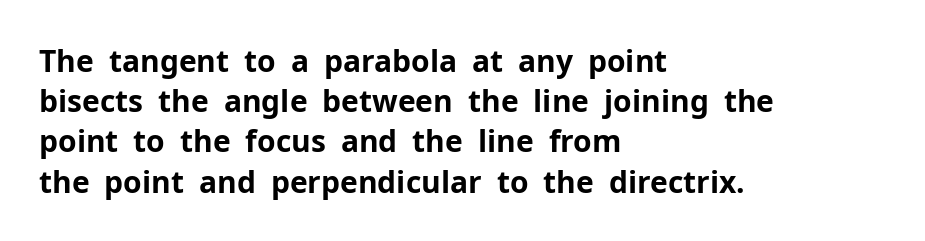
Q: Is the text bold? A: Yes.
Q: Is the text italic (slanted)? A: No, it is upright.
Q: Is the typeface a serif or a sans-serif typeface? A: Sans-serif.
Q: Is the text underlined? A: No.
Q: How is the paragraph aligned? A: Left-aligned.
Q: Is the spacing between letters normal or unusually wide? A: Normal.
Q: Is the spacing between lines tight, normal or loose? A: Normal.
Q: Width (condensed, normal, or wide)? A: Normal.
Q: Stroke contrast? A: Low.
Q: x-height? A: Medium.
Q: Monospaced? A: No.
